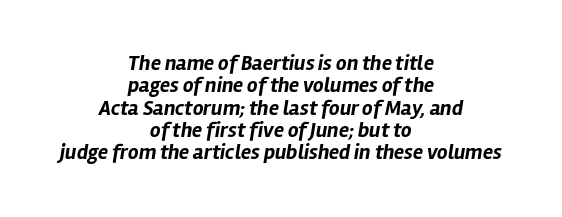
Q: Is the text bold? A: Yes.
Q: Is the text italic (slanted)? A: Yes, it leans right by about 12 degrees.
Q: Is the text underlined? A: No.
Q: How is the paragraph aligned? A: Centered.
Q: Is the spacing between letters normal or unusually wide? A: Normal.
Q: Is the spacing between lines tight, normal or loose? A: Tight.
